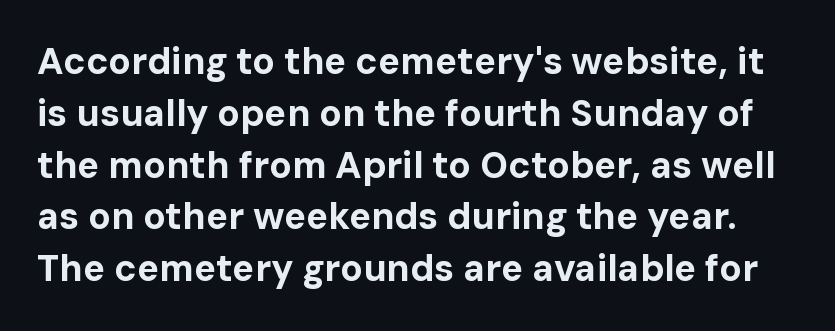
{"serif": "no", "italic": "no", "bold": "yes", "weight": "bold", "width": "normal", "stroke_contrast": "low", "x_height": "medium", "monospaced": "no", "underline": "no", "line_spacing": "normal", "line_spacing_ratio": 1.4, "letter_spacing": "normal", "letter_spacing_em": 0.0, "glyph_px": 37}
